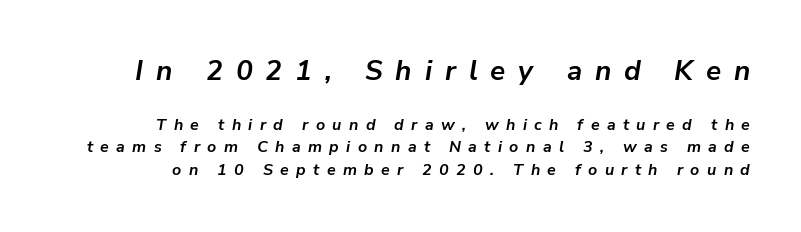
The image shows 28 px semibold type, italic (leaning right); set right-aligned, normal line spacing (1.41x), unusually wide letter spacing (+0.46 em), not underlined; the first (top) block is 1.75x larger; low stroke contrast and a medium x-height.
